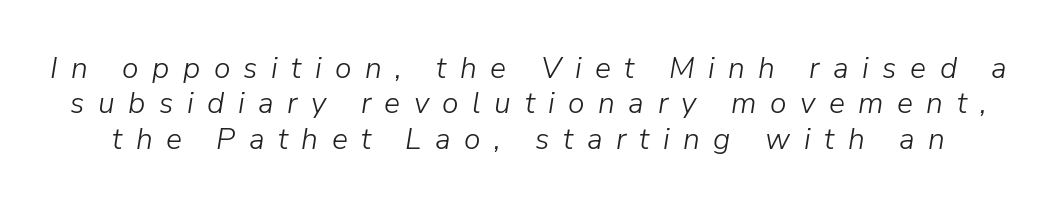
This sample has the flowing, uneven cadence of proportional lettering. Plain, unruled lines of type. On a weight scale, this lands at 450 or below. Is the type slanted? Yes — the strokes lean at a clear angle. These lines have a slow, spaced-out rhythm from letter to letter.
